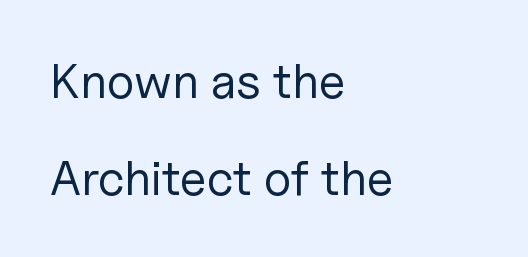
{"serif": "no", "italic": "no", "bold": "no", "weight": "regular", "width": "normal", "stroke_contrast": "low", "x_height": "medium", "monospaced": "no", "underline": "no", "align": "left", "line_spacing": "loose", "line_spacing_ratio": 1.97, "letter_spacing": "normal", "letter_spacing_em": 0.0, "glyph_px": 49}
